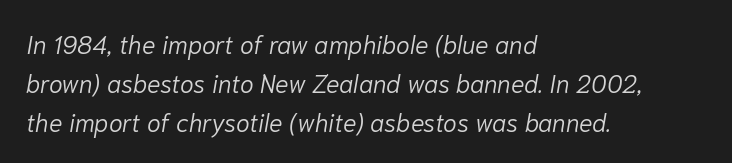
{"italic": "yes", "lean": "right", "slant_degrees": 10, "bold": "no", "underline": "no", "align": "left", "line_spacing": "normal", "line_spacing_ratio": 1.56, "letter_spacing": "normal", "letter_spacing_em": 0.0, "glyph_px": 25}
